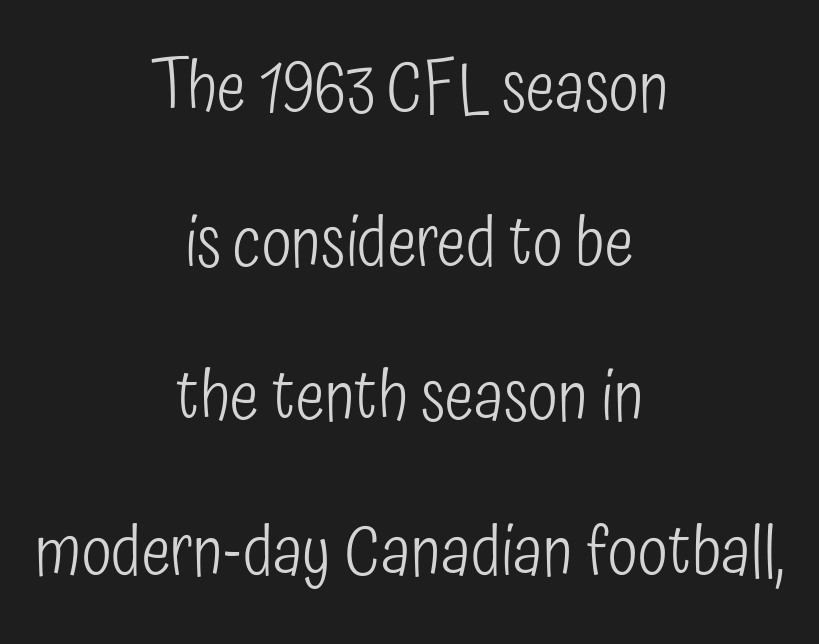
{"serif": "no", "italic": "no", "bold": "no", "weight": "light", "width": "condensed", "stroke_contrast": "low", "x_height": "medium", "monospaced": "no", "underline": "no", "align": "center", "line_spacing": "loose", "line_spacing_ratio": 2.24, "letter_spacing": "normal", "letter_spacing_em": 0.0, "glyph_px": 69}
